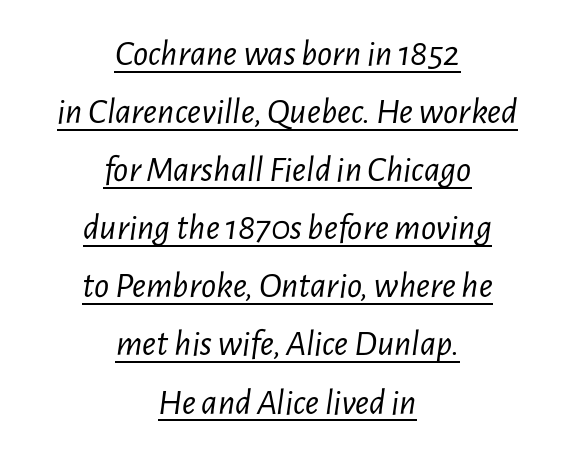
The image shows 37 px light, condensed type, italic (leaning right); set centered, normal line spacing (1.57x), normal letter spacing, underlined; low stroke contrast and a medium x-height.
